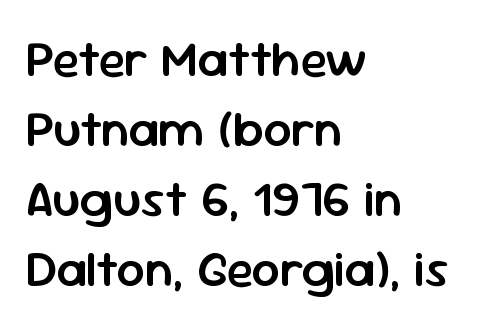
{"serif": "no", "italic": "no", "bold": "semi", "weight": "semibold", "width": "normal", "stroke_contrast": "low", "x_height": "medium", "monospaced": "no", "underline": "no", "align": "left", "line_spacing": "normal", "line_spacing_ratio": 1.4, "letter_spacing": "normal", "letter_spacing_em": 0.0, "glyph_px": 50}
